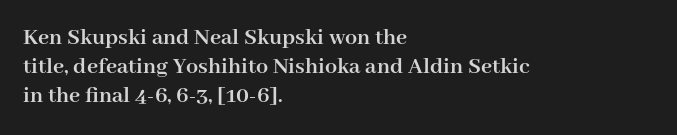
The image shows 24 px bold type, upright; set left-aligned, line spacing 1.21x, normal letter spacing, not underlined.
